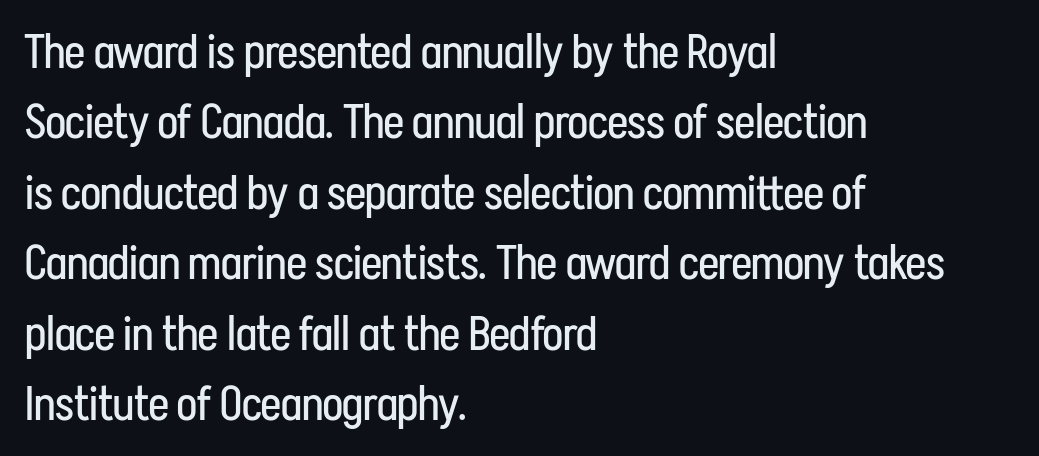
Serif or sans? Sans — the stroke terminals are bare. Note the varied advance widths — an 'i' is clearly narrower than an 'm'. Italic? Not at all — the glyphs are vertical. A clean baseline with only descenders dipping below it. The typesetter chose a ragged-right arrangement here.
